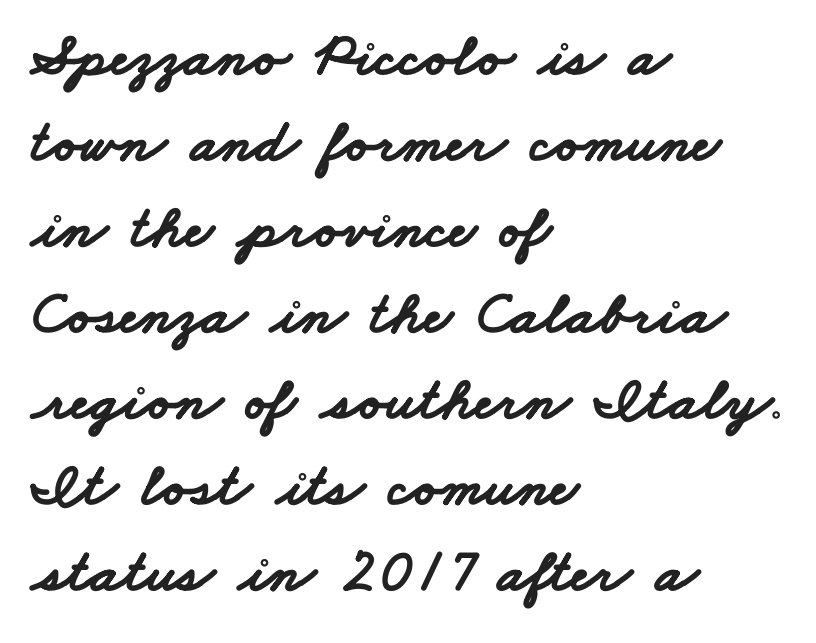
{"serif": "no", "bold": "yes", "weight": "bold", "width": "wide", "stroke_contrast": "low", "x_height": "small", "monospaced": "no", "underline": "no", "align": "left", "line_spacing": "normal", "line_spacing_ratio": 1.41, "letter_spacing": "normal", "letter_spacing_em": 0.0, "glyph_px": 61}
